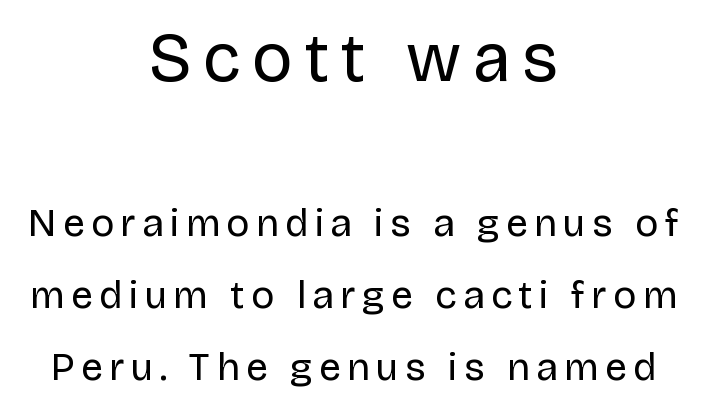
{"serif": "no", "italic": "no", "bold": "no", "weight": "regular", "width": "normal", "stroke_contrast": "low", "x_height": "large", "monospaced": "no", "underline": "no", "align": "center", "line_spacing_ratio": 1.85, "larger_block": "first", "size_ratio": 1.77, "glyph_px": 69}
